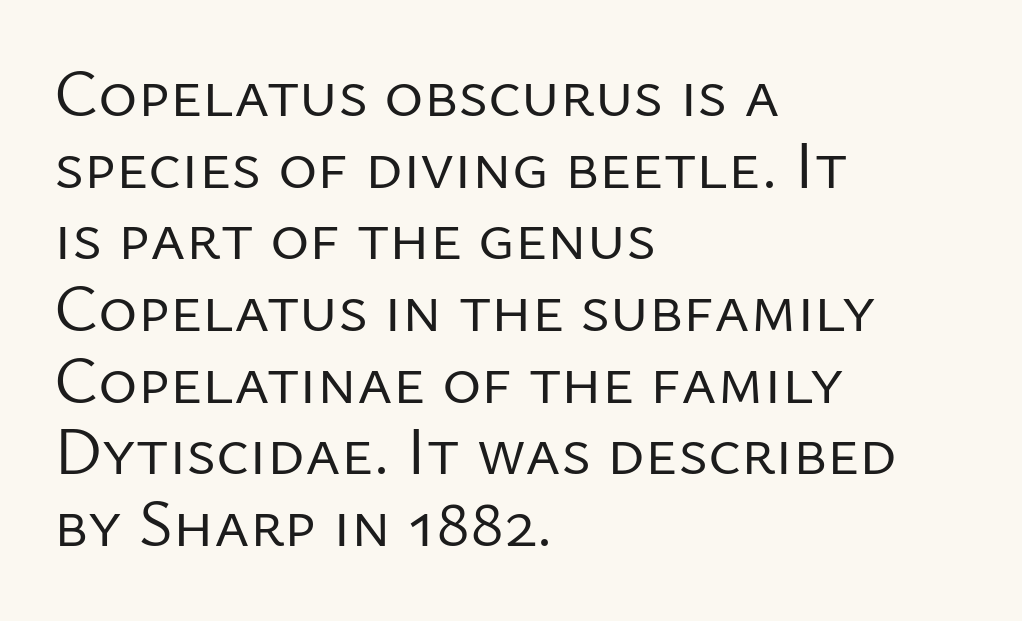
Q: Is the text bold? A: No.
Q: Is the text italic (slanted)? A: No, it is upright.
Q: Is the typeface a serif or a sans-serif typeface? A: Sans-serif.
Q: Is the text underlined? A: No.
Q: How is the paragraph aligned? A: Left-aligned.
Q: Is the spacing between letters normal or unusually wide? A: Normal.
Q: Is the spacing between lines tight, normal or loose? A: Tight.
Q: Width (condensed, normal, or wide)? A: Normal.
Q: Stroke contrast? A: Low.
Q: x-height? A: Medium.
Q: Monospaced? A: No.
